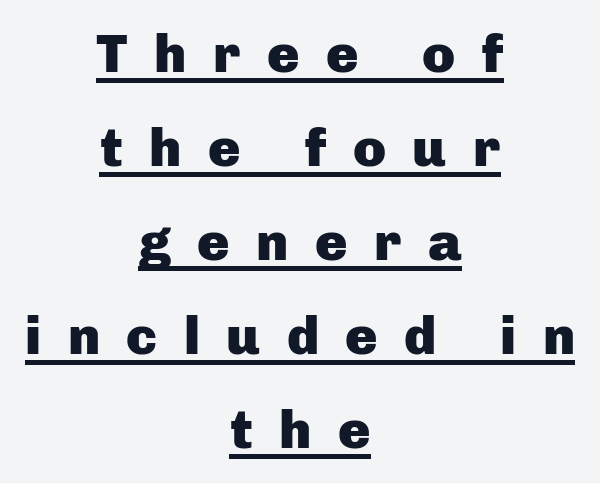
Q: Is the text bold? A: Yes.
Q: Is the text italic (slanted)? A: No, it is upright.
Q: Is the typeface a serif or a sans-serif typeface? A: Sans-serif.
Q: Is the text underlined? A: Yes.
Q: How is the paragraph aligned? A: Centered.
Q: Is the spacing between letters normal or unusually wide? A: Unusually wide.
Q: Width (condensed, normal, or wide)? A: Normal.
Q: Stroke contrast? A: Low.
Q: x-height? A: Medium.
Q: Monospaced? A: No.
